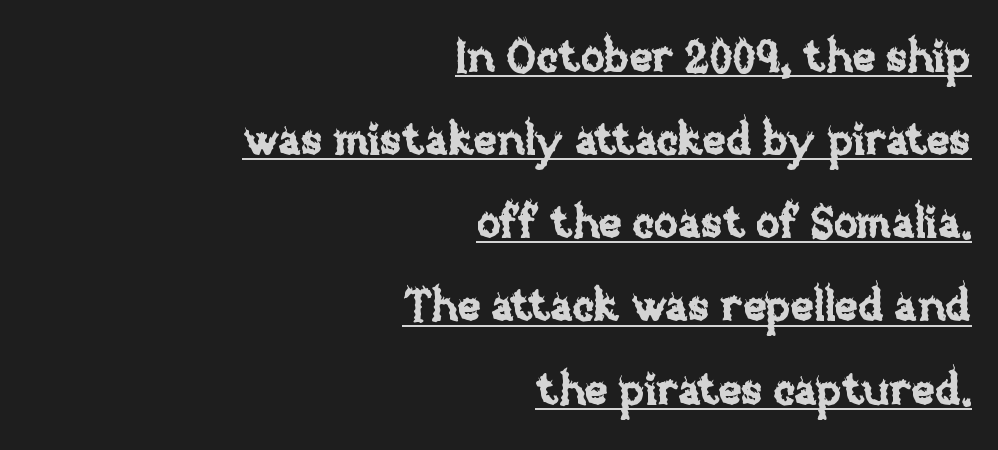
Q: Is the text italic (slanted)? A: No, it is upright.
Q: Is the text underlined? A: Yes.
Q: How is the paragraph aligned? A: Right-aligned.
Q: Is the spacing between letters normal or unusually wide? A: Normal.
Q: Width (condensed, normal, or wide)? A: Normal.
Q: Stroke contrast? A: Low.
Q: x-height? A: Large.
Q: Monospaced? A: No.
